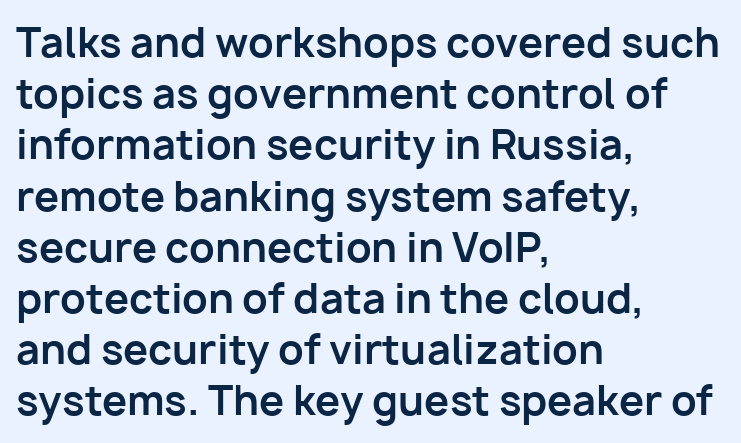
When letters stand straight like this, we call the style roman or upright. Compared with a centered layout, this one pins lines to the left instead. Regarding serifs, this sample does without them. Letter spacing: default. The space directly below the letters is spotless.
